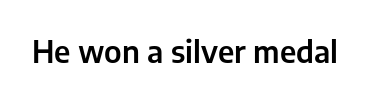
{"serif": "no", "italic": "no", "width": "normal", "stroke_contrast": "low", "x_height": "medium", "monospaced": "no", "underline": "no", "letter_spacing": "normal", "letter_spacing_em": 0.0, "glyph_px": 30}
